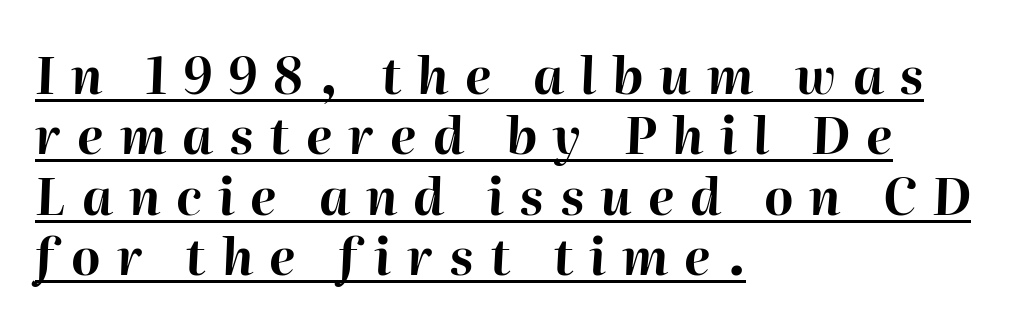
Q: Is the text bold? A: Yes.
Q: Is the text italic (slanted)? A: Yes, it leans right by about 2 degrees.
Q: Is the text underlined? A: Yes.
Q: How is the paragraph aligned? A: Left-aligned.
Q: Is the spacing between letters normal or unusually wide? A: Unusually wide.
Q: Width (condensed, normal, or wide)? A: Normal.
Q: Stroke contrast? A: High.
Q: x-height? A: Medium.
Q: Monospaced? A: No.
